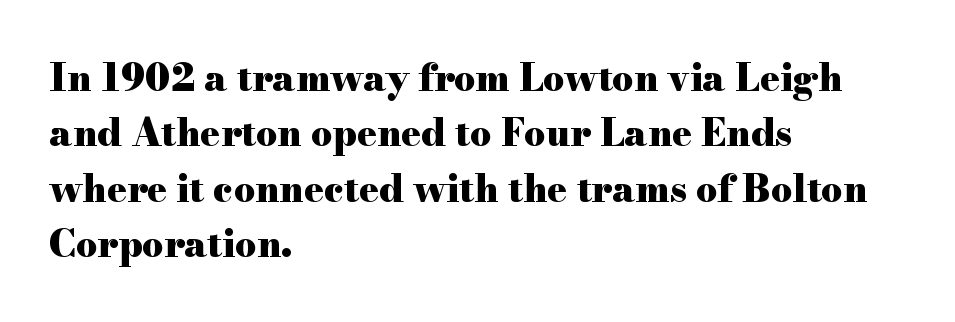
Descender tails drop into unmarked territory. The passage shown is typed in a proportional face where columns would drift. Caption: bold face, heavy strokes. Classification — serif.
